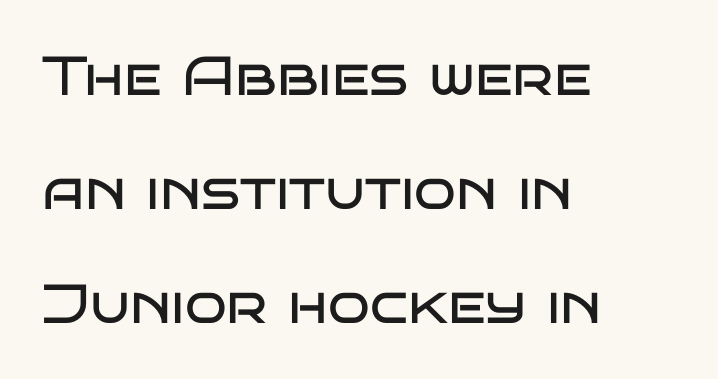
The image shows 55 px regular-weight, wide sans-serif type, upright; set left-aligned, loose line spacing (2.07x), normal letter spacing, not underlined; low stroke contrast and a large x-height.
